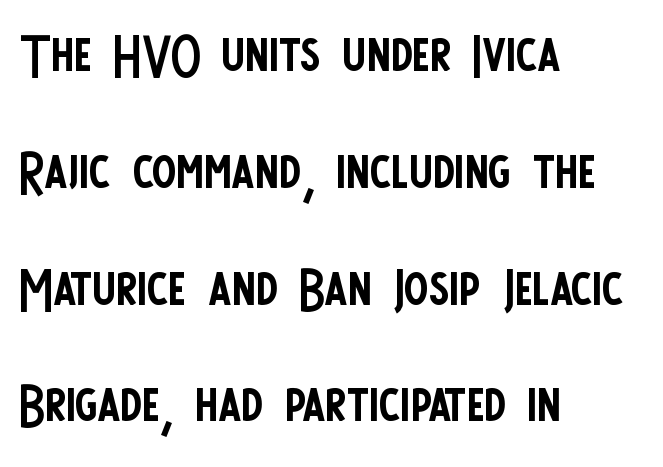
The image shows 73 px regular-weight, condensed sans-serif type, upright; set left-aligned, normal line spacing (1.6x), normal letter spacing, not underlined; low stroke contrast and a large x-height.
